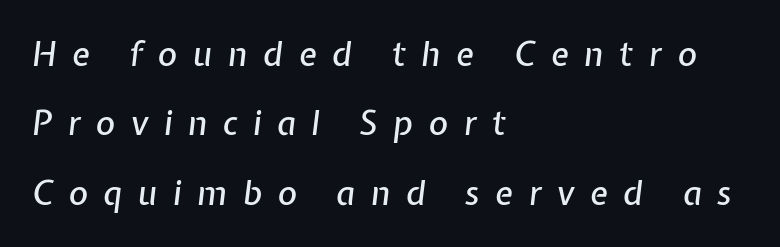
Q: Is the text italic (slanted)? A: Yes, it leans right by about 7 degrees.
Q: Is the text underlined? A: No.
Q: How is the paragraph aligned? A: Left-aligned.
Q: Is the spacing between letters normal or unusually wide? A: Unusually wide.
Q: Is the spacing between lines tight, normal or loose? A: Loose.
Q: Width (condensed, normal, or wide)? A: Normal.
Q: Stroke contrast? A: Low.
Q: x-height? A: Medium.
Q: Monospaced? A: No.
